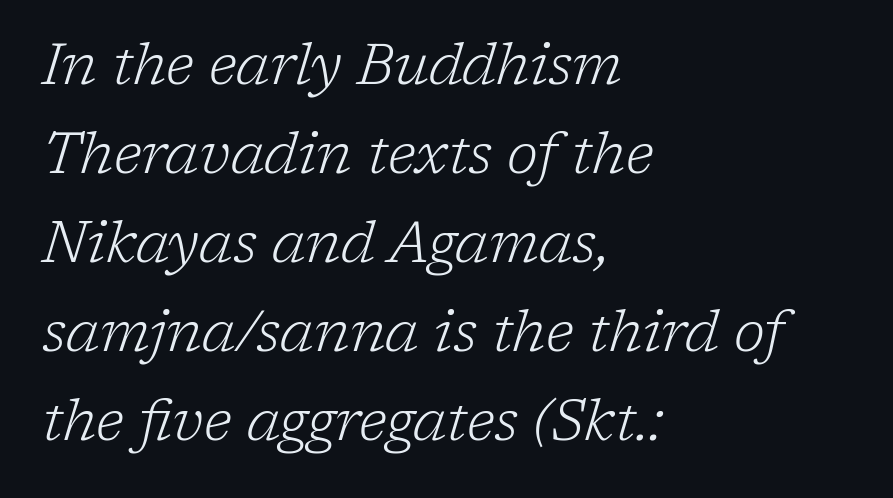
The letters sit at their default tracking, neither squeezed nor spread. Spacing verdict: proportional, widths tailored to each character. The zone under the glyphs is completely vacant. The paragraph has a hard left edge and a soft right edge.
